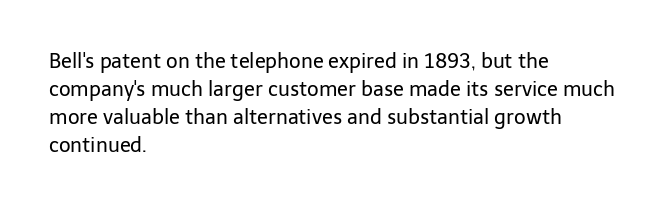
The image shows 20 px text type, upright; set left-aligned, normal line spacing (1.4x), normal letter spacing, not underlined.
